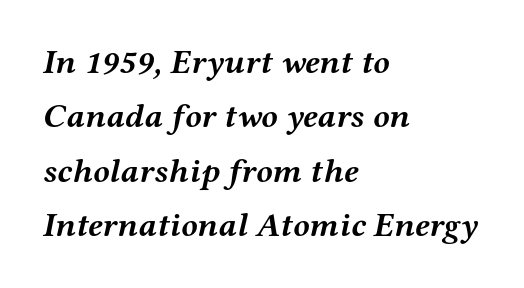
The image shows 34 px semibold, wide serif type, italic (leaning right); set left-aligned, normal line spacing (1.6x), normal letter spacing, not underlined; medium stroke contrast and a medium x-height.
